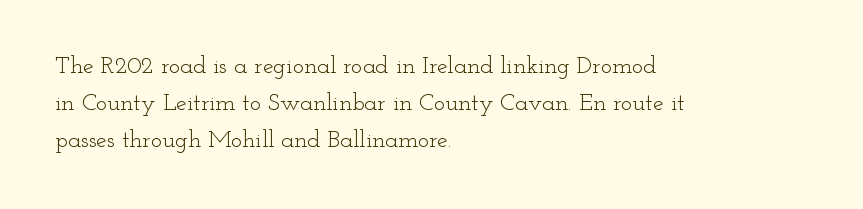
Ordinary non-slanted type is in use. This sample uses plain, unmodified letter spacing. Has an underline been added? It has not. The designer left line spacing at the default. The cut favours lightness, reaching ordinary text weight at its darkest. Layout note: lines flush left.
